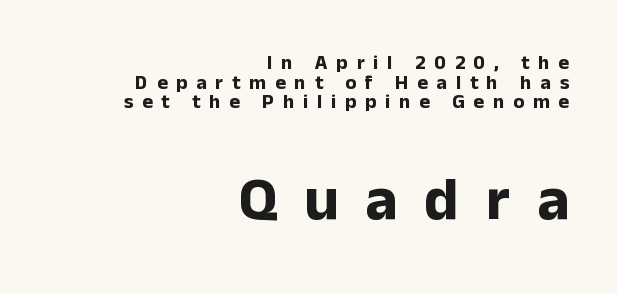
Q: Is the text bold? A: Yes.
Q: Is the text italic (slanted)? A: No, it is upright.
Q: Is the typeface a serif or a sans-serif typeface? A: Sans-serif.
Q: Is the text underlined? A: No.
Q: How is the paragraph aligned? A: Right-aligned.
Q: Is the spacing between letters normal or unusually wide? A: Unusually wide.
Q: Is the spacing between lines tight, normal or loose? A: Tight.
Q: Which block of text is set in a larger size, the first (top) or the second (bottom)? A: The second (bottom) one.
Q: Width (condensed, normal, or wide)? A: Normal.
Q: Stroke contrast? A: Low.
Q: x-height? A: Medium.
Q: Monospaced? A: No.
